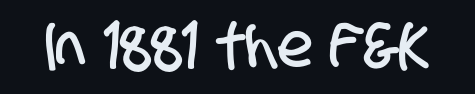
Letters rest on an invisible, unmarked baseline. Note the varied advance widths — an 'i' is clearly narrower than an 'm'. No extra tracking has been applied to these lines. The typeface chosen for these lines omits serifs.
